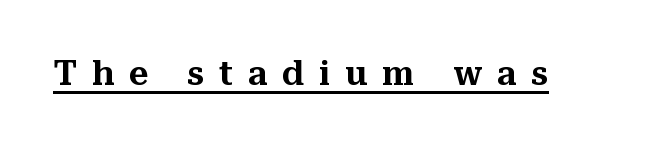
The specimen reads as upright at a glance. Each letter keeps its own natural width here, so spacing adapts to shape. In terms of letterform style, serifs are clearly present. The rendering uses the underline text-decoration. The tracking reads as deliberately expanded to a designer's eye.
